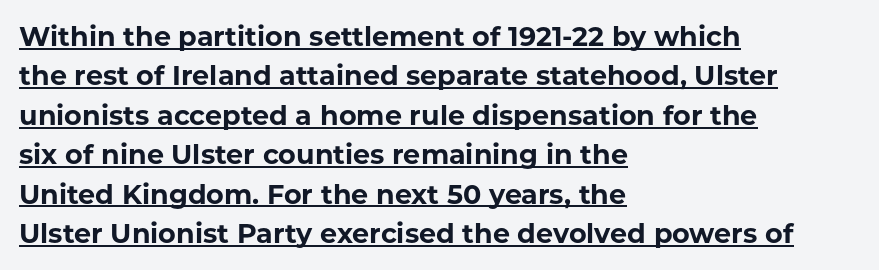
{"italic": "no", "bold": "yes", "underline": "yes", "align": "left", "line_spacing": "normal", "line_spacing_ratio": 1.46, "letter_spacing": "normal", "letter_spacing_em": 0.0, "glyph_px": 27}
